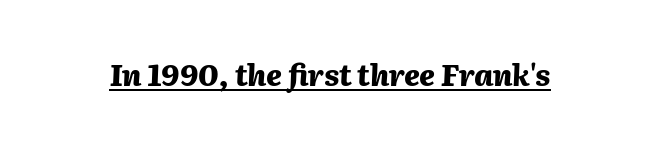
{"italic": "yes", "lean": "right", "slant_degrees": 2, "bold": "yes", "weight": "heavy", "width": "normal", "stroke_contrast": "medium", "x_height": "medium", "monospaced": "no", "underline": "yes", "letter_spacing": "normal", "letter_spacing_em": 0.0, "glyph_px": 29}
